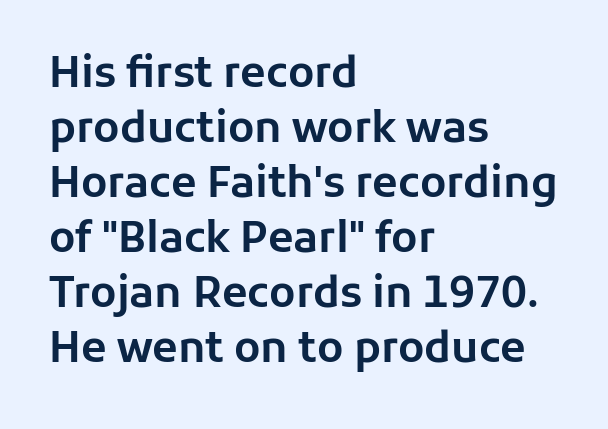
The image shows 42 px sans-serif type, upright; set left-aligned, normal line spacing (1.31x), normal letter spacing, not underlined; low stroke contrast and a medium x-height.
